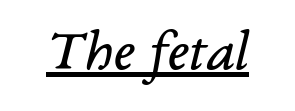
Stems here are at most as thick as an everyday book face. Italic: yes, the glyphs are oblique. Varying glyph widths throughout — classic text-font behaviour. The face used here is seriffed, in the tradition of book romans. Look at the tracking — it's just the regular setting, nothing added.
